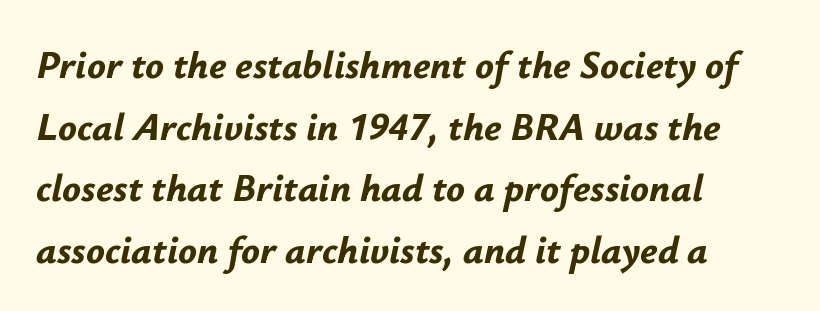
A student would call this left alignment; a typographer would say flush left, rag right. Typographic density is high because the face is bold. Is the type slanted? Yes — the strokes lean at a clear angle. A typesetter would call this leading conventional body-copy spacing.
